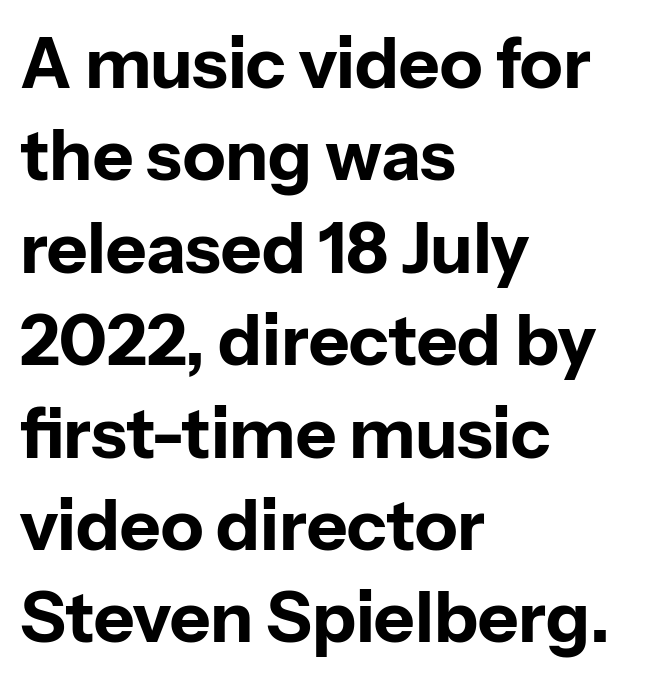
The image shows 70 px bold sans-serif type, upright; set left-aligned, normal line spacing (1.32x), normal letter spacing, not underlined; low stroke contrast and a medium x-height.
